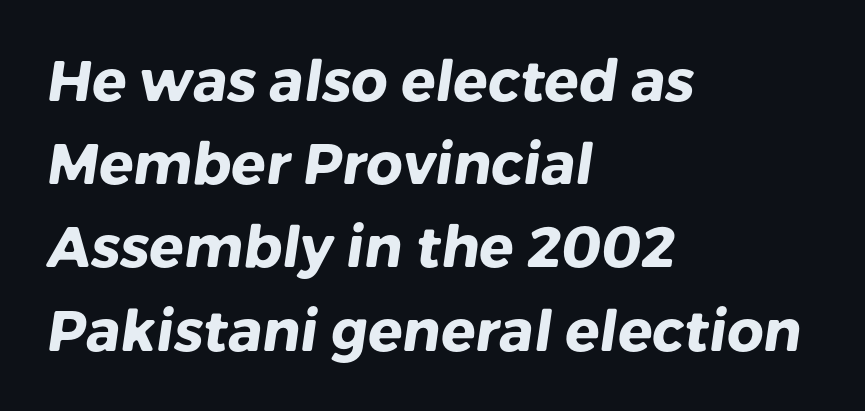
The image shows 57 px heavy sans-serif type; set left-aligned, normal line spacing (1.46x), normal letter spacing, not underlined; low stroke contrast and a medium x-height.
